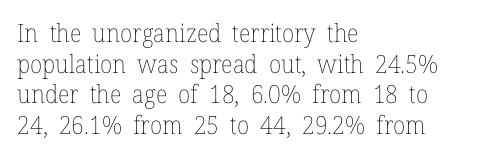
The letters look calm and open, with moderate or lighter stems. Descenders are the only things crossing below the line. Left-aligned paragraph, ragged on the right. Short note: letters normally spaced.
